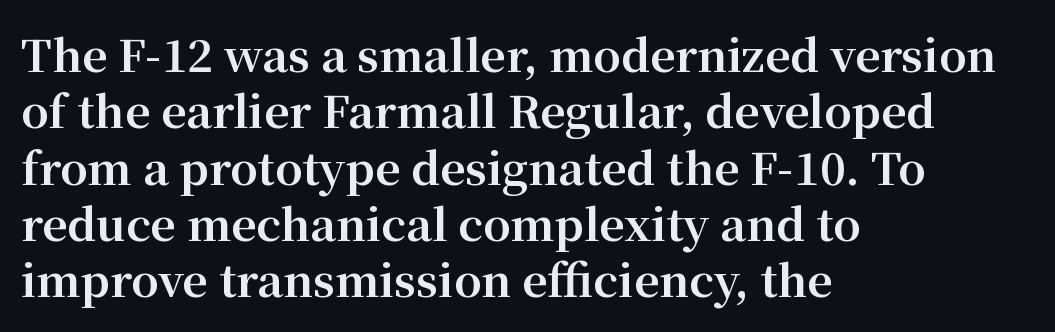
The lines in this sample share a left origin and differ only in where they stop. In terms of leading, this rendering sits right in the middle. Descenders are the only things crossing below the line. Weight check: bold — yes, fully. These lines were composed using upright roman letters. Stroke terminals: seriffed.
